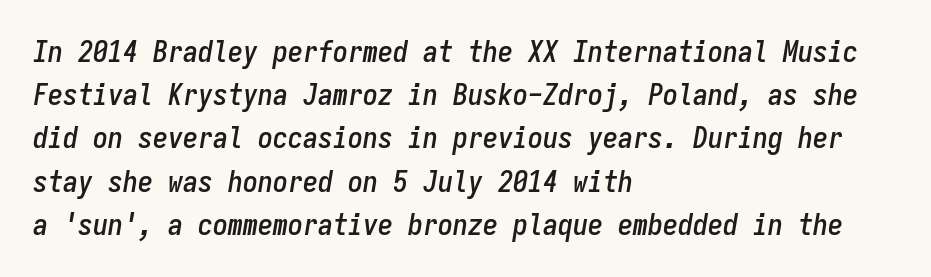
These lines keep a tight, regular rhythm from letter to letter. Each letter, wide or thin by design, is forced into the same width here. This block has exactly the height ordinary leading produces. The passage shown is not underscored anywhere.
